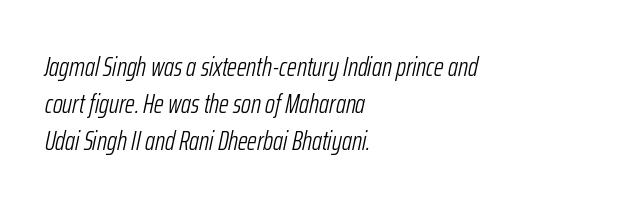
Honestly, the letter spacing is just normal — you wouldn't notice it. These glyphs show unthickened strokes, regular width or finer. The glyphs look as if they've been sheared to an angle. Underline: absent. The compositor pushed each line to the left boundary. The space between consecutive lines is moderate.
